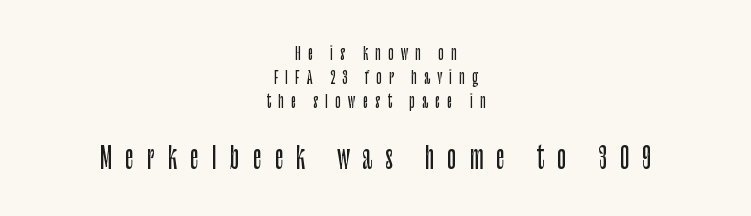
This sample has the flowing, uneven cadence of proportional lettering. The letters carry no serifs — their stems end cleanly without finishing strokes. Quick note: interline space is typical. Unmarked baselines from the first word to the last. This sample is center-justified, so both line endings float freely. The axis of the letterforms is exactly vertical.
